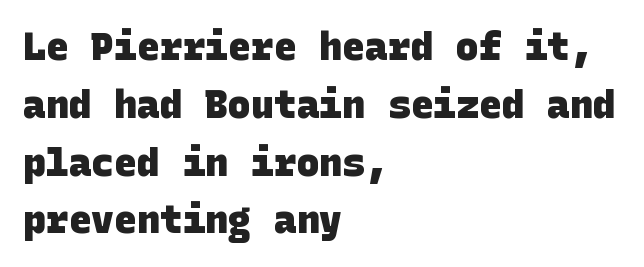
{"serif": "no", "bold": "yes", "weight": "heavy", "width": "normal", "stroke_contrast": "low", "x_height": "large", "underline": "no", "align": "left", "line_spacing": "normal", "line_spacing_ratio": 1.52, "letter_spacing": "normal", "letter_spacing_em": 0.0, "glyph_px": 38}
